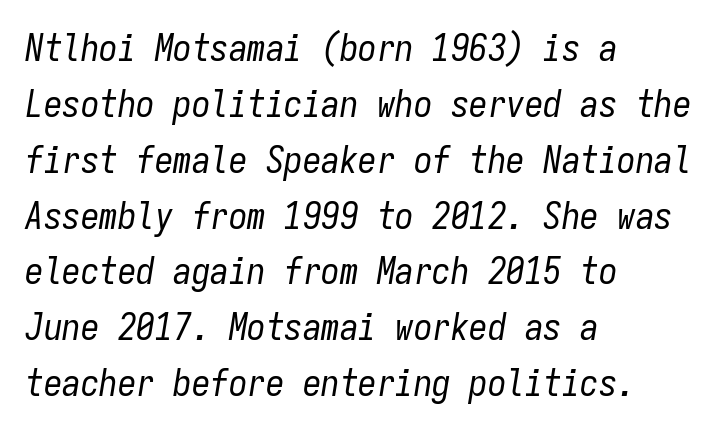
Q: Is the text bold? A: No.
Q: Is the text italic (slanted)? A: Yes, it leans right by about 9 degrees.
Q: Is the text underlined? A: No.
Q: How is the paragraph aligned? A: Left-aligned.
Q: Is the spacing between letters normal or unusually wide? A: Normal.
Q: Is the spacing between lines tight, normal or loose? A: Normal.
Q: Width (condensed, normal, or wide)? A: Condensed.
Q: Stroke contrast? A: Low.
Q: x-height? A: Medium.
Q: Monospaced? A: Yes.
